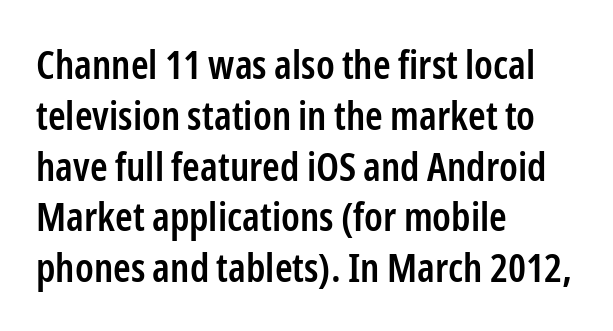
These lines are rendered in a variable-pitch font. Notice how the stems are strictly vertical — no italics here. The typesetter chose a ragged-right arrangement here. These words are printed semibold, heavier than regular yet not bold. Quick note: underline off.
